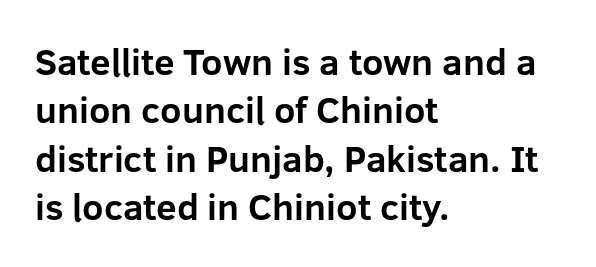
Q: Is the text bold? A: Yes.
Q: Is the text italic (slanted)? A: No, it is upright.
Q: Is the typeface a serif or a sans-serif typeface? A: Sans-serif.
Q: Is the text underlined? A: No.
Q: How is the paragraph aligned? A: Left-aligned.
Q: Is the spacing between letters normal or unusually wide? A: Normal.
Q: Is the spacing between lines tight, normal or loose? A: Normal.
Q: Width (condensed, normal, or wide)? A: Normal.
Q: Stroke contrast? A: Low.
Q: x-height? A: Medium.
Q: Monospaced? A: No.
